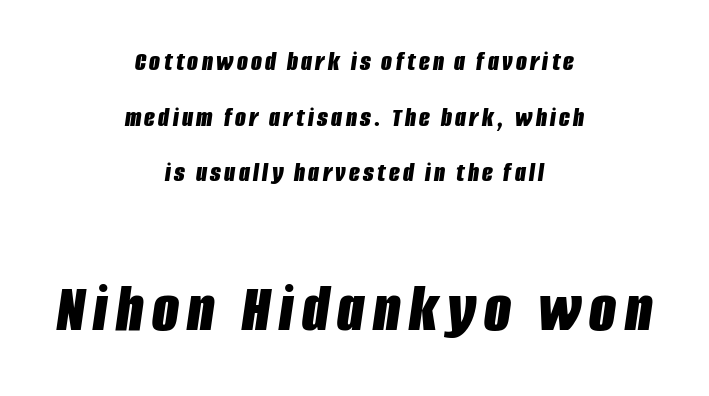
The zone under the glyphs is completely vacant. Honestly, the rows look like they've been pulled way apart. Do the characters align in a grid? No, the font is proportional. When letters slant like this, we call the style italic. As a designer I'd log this as weight 700, bold.
